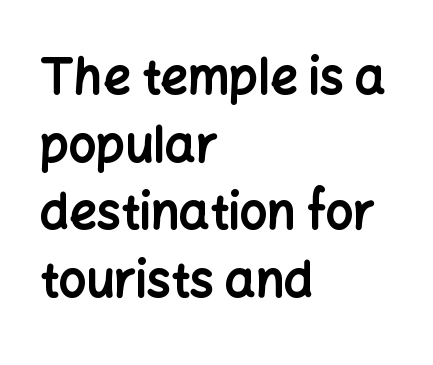
Q: Is the text bold? A: Yes.
Q: Is the text italic (slanted)? A: No, it is upright.
Q: Is the typeface a serif or a sans-serif typeface? A: Sans-serif.
Q: Is the text underlined? A: No.
Q: How is the paragraph aligned? A: Left-aligned.
Q: Is the spacing between letters normal or unusually wide? A: Normal.
Q: Is the spacing between lines tight, normal or loose? A: Normal.
Q: Width (condensed, normal, or wide)? A: Normal.
Q: Stroke contrast? A: Low.
Q: x-height? A: Medium.
Q: Monospaced? A: No.
